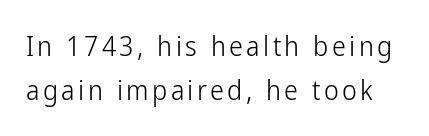
Q: Is the text bold? A: No.
Q: Is the text italic (slanted)? A: No, it is upright.
Q: Is the typeface a serif or a sans-serif typeface? A: Sans-serif.
Q: Is the text underlined? A: No.
Q: Is the spacing between lines tight, normal or loose? A: Normal.
Q: Width (condensed, normal, or wide)? A: Condensed.
Q: Stroke contrast? A: Low.
Q: x-height? A: Medium.
Q: Monospaced? A: No.
